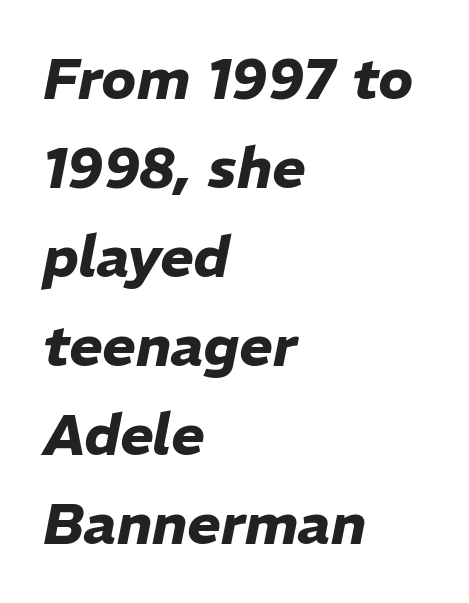
Q: Is the text bold? A: Yes.
Q: Is the text italic (slanted)? A: Yes, it leans right by about 11 degrees.
Q: Is the text underlined? A: No.
Q: How is the paragraph aligned? A: Left-aligned.
Q: Is the spacing between letters normal or unusually wide? A: Normal.
Q: Is the spacing between lines tight, normal or loose? A: Normal.
Q: Width (condensed, normal, or wide)? A: Normal.
Q: Stroke contrast? A: Low.
Q: x-height? A: Medium.
Q: Monospaced? A: No.
